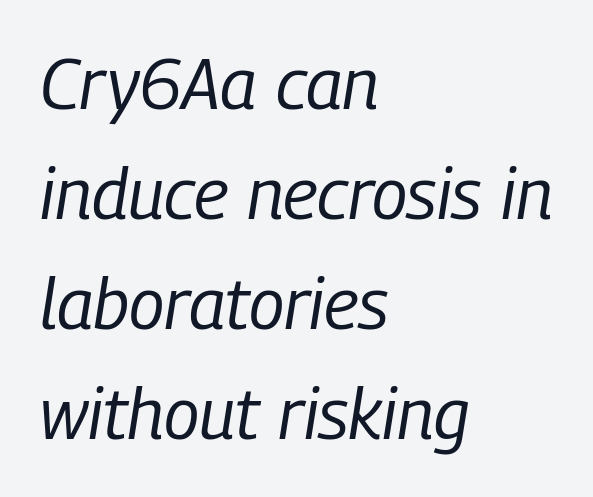
Q: Is the text bold? A: No.
Q: Is the text italic (slanted)? A: Yes, it leans right by about 9 degrees.
Q: Is the text underlined? A: No.
Q: How is the paragraph aligned? A: Left-aligned.
Q: Is the spacing between letters normal or unusually wide? A: Normal.
Q: Is the spacing between lines tight, normal or loose? A: Normal.
Q: Width (condensed, normal, or wide)? A: Condensed.
Q: Stroke contrast? A: Low.
Q: x-height? A: Medium.
Q: Monospaced? A: No.
